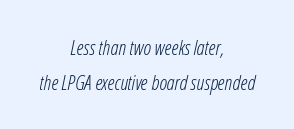
{"italic": "yes", "lean": "right", "slant_degrees": 12, "bold": "no", "underline": "no", "align": "center", "line_spacing_ratio": 1.74, "letter_spacing": "normal", "letter_spacing_em": 0.0, "glyph_px": 20}
